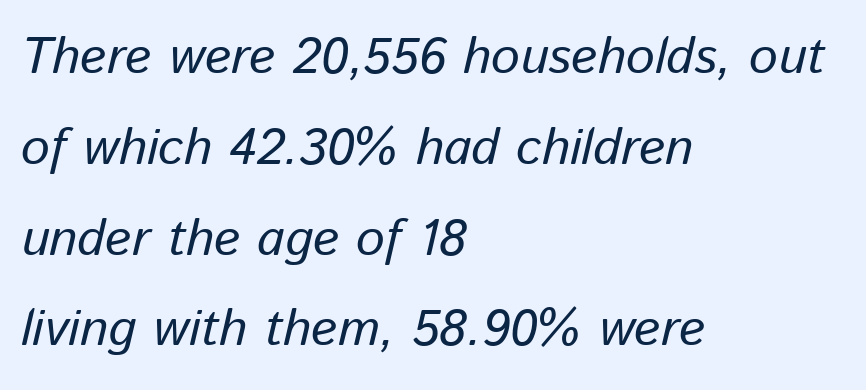
{"italic": "yes", "lean": "right", "slant_degrees": 13, "width": "normal", "stroke_contrast": "low", "x_height": "medium", "monospaced": "no", "underline": "no", "align": "left", "line_spacing_ratio": 1.78, "letter_spacing": "normal", "letter_spacing_em": 0.0, "glyph_px": 51}
